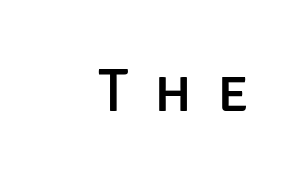
Q: Is the text italic (slanted)? A: No, it is upright.
Q: Is the typeface a serif or a sans-serif typeface? A: Sans-serif.
Q: Is the text underlined? A: No.
Q: Is the spacing between letters normal or unusually wide? A: Unusually wide.
Q: Width (condensed, normal, or wide)? A: Normal.
Q: Stroke contrast? A: Low.
Q: x-height? A: Large.
Q: Monospaced? A: No.
